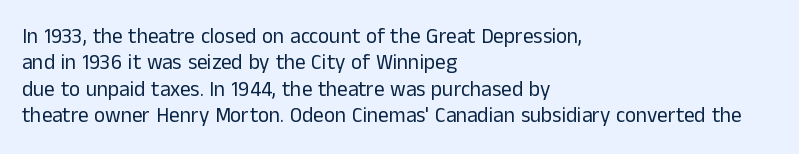
The image shows 21 px text type, upright; set left-aligned, normal line spacing (1.26x), normal letter spacing, not underlined.
